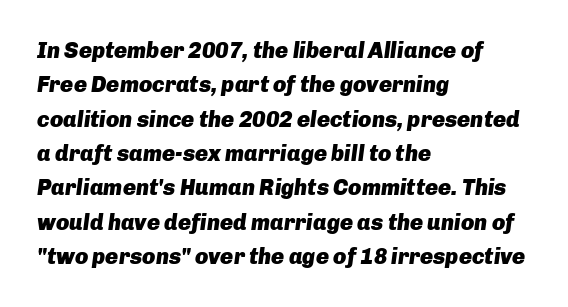
Q: Is the text bold? A: Yes.
Q: Is the text italic (slanted)? A: Yes, it leans right by about 8 degrees.
Q: Is the text underlined? A: No.
Q: How is the paragraph aligned? A: Left-aligned.
Q: Is the spacing between letters normal or unusually wide? A: Normal.
Q: Is the spacing between lines tight, normal or loose? A: Normal.
